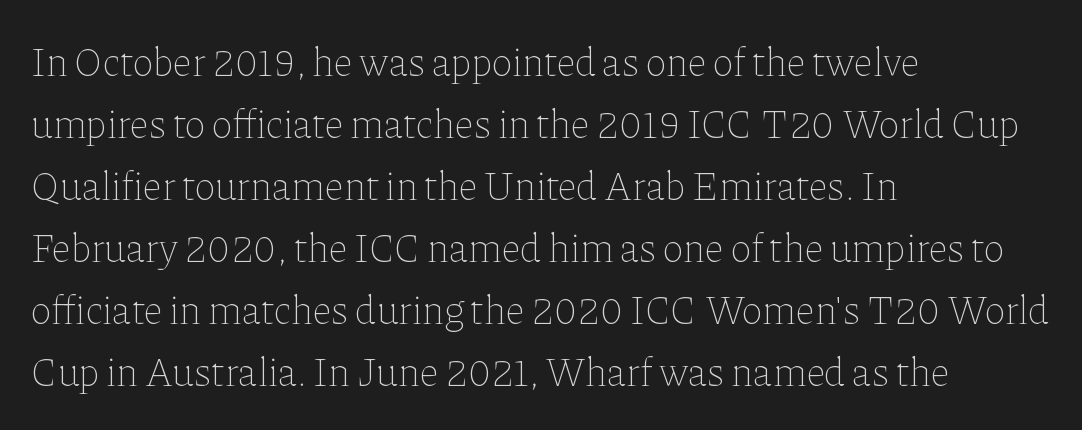
The image shows 40 px thin type, upright; set left-aligned, normal line spacing (1.55x), normal letter spacing, not underlined; low stroke contrast and a medium x-height.
